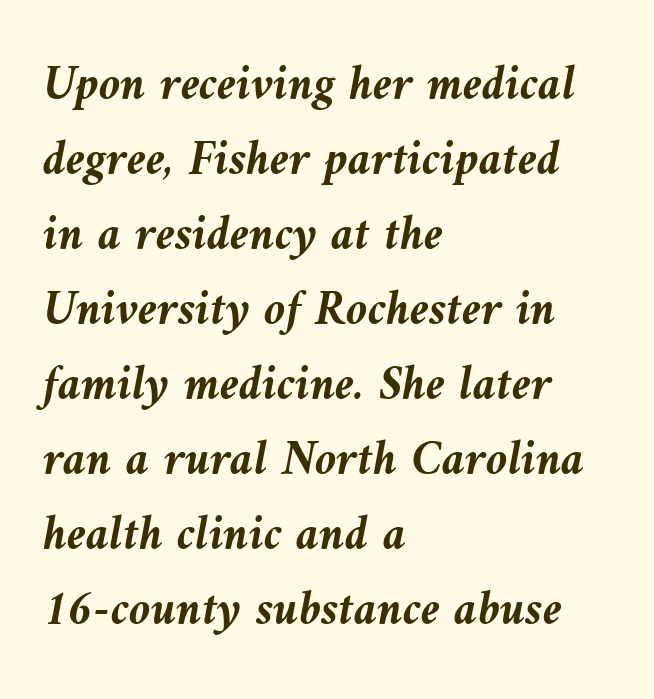
Q: Is the text bold? A: Yes.
Q: Is the text italic (slanted)? A: Yes, it leans left by about 10 degrees.
Q: Is the text underlined? A: No.
Q: How is the paragraph aligned? A: Left-aligned.
Q: Is the spacing between letters normal or unusually wide? A: Normal.
Q: Is the spacing between lines tight, normal or loose? A: Normal.
Q: Width (condensed, normal, or wide)? A: Normal.
Q: Stroke contrast? A: Medium.
Q: x-height? A: Medium.
Q: Monospaced? A: No.
